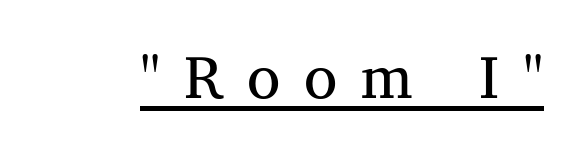
The image shows 61 px regular-weight serif type, upright; set unusually wide letter spacing (+0.39 em), underlined; medium stroke contrast and a medium x-height.
